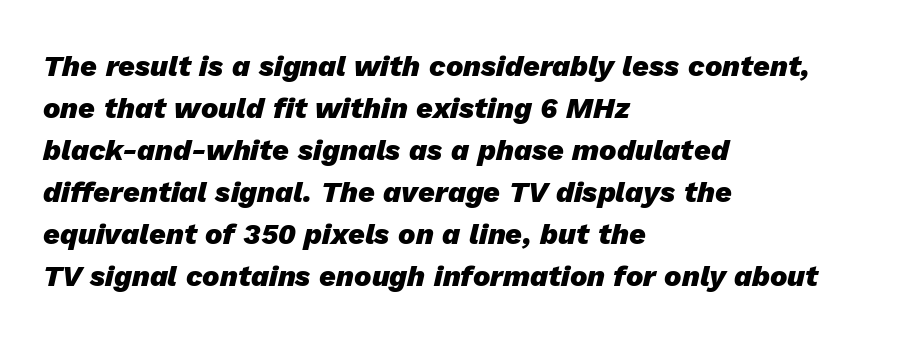
{"italic": "yes", "lean": "right", "slant_degrees": 13, "bold": "yes", "weight": "heavy", "width": "normal", "stroke_contrast": "low", "x_height": "medium", "monospaced": "no", "underline": "no", "align": "left", "line_spacing": "normal", "line_spacing_ratio": 1.45, "letter_spacing": "normal", "letter_spacing_em": 0.0, "glyph_px": 29}
